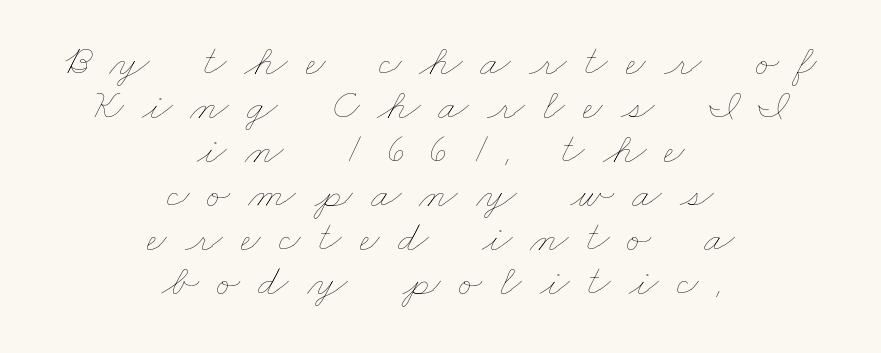
{"bold": "no", "weight": "thin", "width": "wide", "stroke_contrast": "low", "x_height": "small", "monospaced": "no", "underline": "no", "align": "center", "line_spacing": "tight", "line_spacing_ratio": 1.0, "letter_spacing": "wide", "letter_spacing_em": 0.41, "glyph_px": 44}
